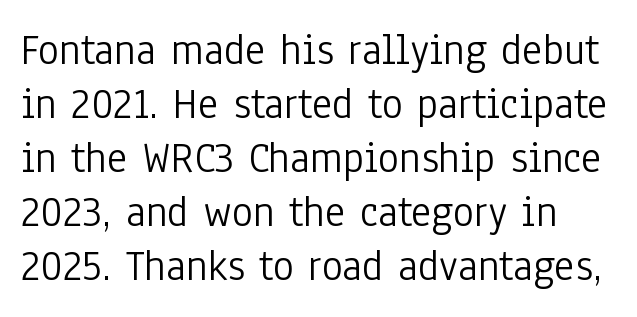
Q: Is the text bold? A: No.
Q: Is the text italic (slanted)? A: No, it is upright.
Q: Is the typeface a serif or a sans-serif typeface? A: Sans-serif.
Q: Is the text underlined? A: No.
Q: Is the spacing between letters normal or unusually wide? A: Normal.
Q: Width (condensed, normal, or wide)? A: Condensed.
Q: Stroke contrast? A: Low.
Q: x-height? A: Medium.
Q: Monospaced? A: No.
